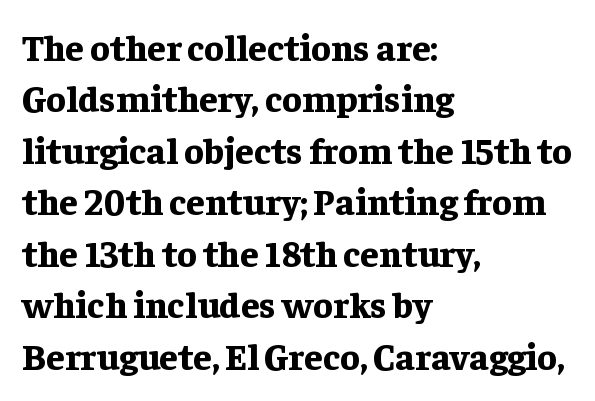
Q: Is the text bold? A: Yes.
Q: Is the text italic (slanted)? A: No, it is upright.
Q: Is the typeface a serif or a sans-serif typeface? A: Serif.
Q: Is the text underlined? A: No.
Q: How is the paragraph aligned? A: Left-aligned.
Q: Is the spacing between letters normal or unusually wide? A: Normal.
Q: Is the spacing between lines tight, normal or loose? A: Normal.
Q: Width (condensed, normal, or wide)? A: Normal.
Q: Stroke contrast? A: Low.
Q: x-height? A: Medium.
Q: Monospaced? A: No.
